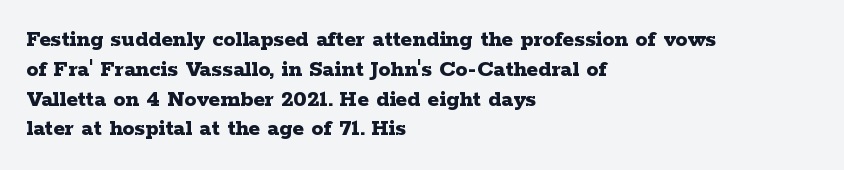
{"italic": "no", "bold": "yes", "underline": "no", "align": "left", "line_spacing_ratio": 1.24, "letter_spacing": "normal", "letter_spacing_em": 0.0, "glyph_px": 24}
